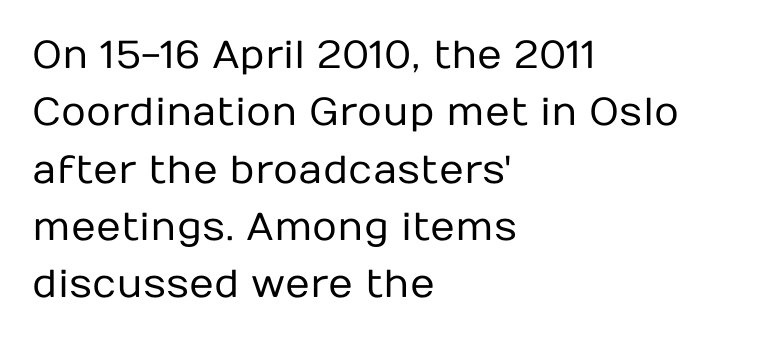
{"serif": "no", "italic": "no", "bold": "no", "weight": "regular", "width": "normal", "stroke_contrast": "low", "x_height": "medium", "monospaced": "no", "underline": "no", "align": "left", "line_spacing": "normal", "line_spacing_ratio": 1.47, "letter_spacing": "normal", "letter_spacing_em": 0.0, "glyph_px": 39}
